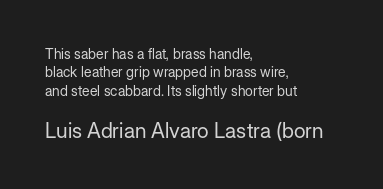
{"italic": "no", "bold": "no", "underline": "no", "align": "left", "line_spacing": "normal", "line_spacing_ratio": 1.31, "letter_spacing": "normal", "letter_spacing_em": 0.0, "larger_block": "second", "size_ratio": 1.5, "glyph_px": 21}
